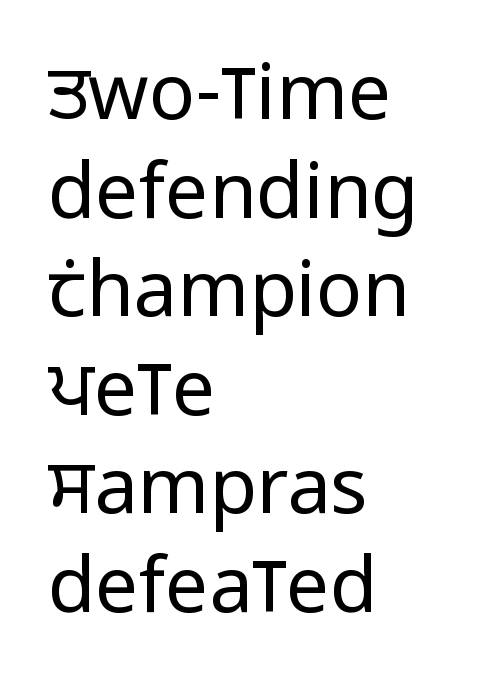
Q: Is the text bold? A: No.
Q: Is the text italic (slanted)? A: No, it is upright.
Q: Is the typeface a serif or a sans-serif typeface? A: Sans-serif.
Q: Is the text underlined? A: No.
Q: How is the paragraph aligned? A: Left-aligned.
Q: Is the spacing between letters normal or unusually wide? A: Normal.
Q: Is the spacing between lines tight, normal or loose? A: Normal.
Q: Width (condensed, normal, or wide)? A: Condensed.
Q: Stroke contrast? A: Low.
Q: x-height? A: Large.
Q: Monospaced? A: No.
